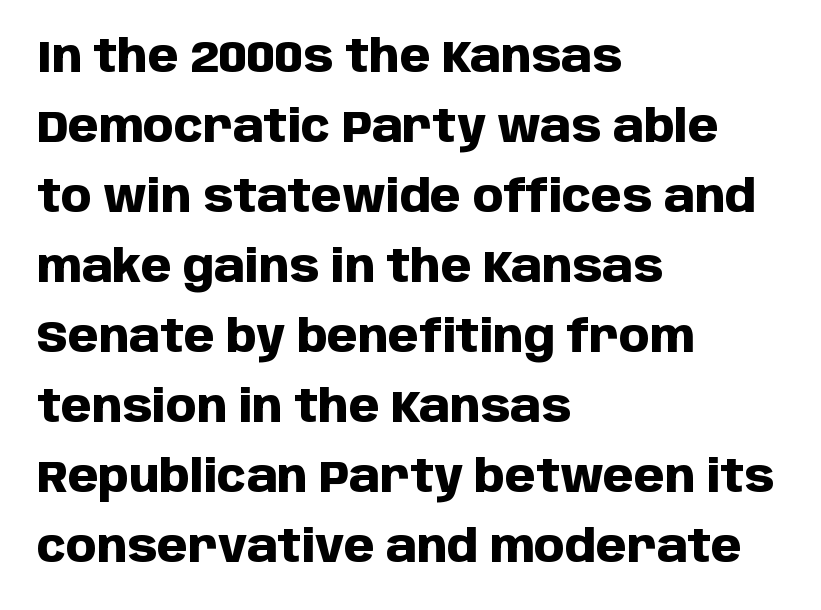
The image shows 44 px heavy sans-serif type, upright; set left-aligned, normal line spacing (1.59x), normal letter spacing, not underlined; low stroke contrast and a large x-height.
